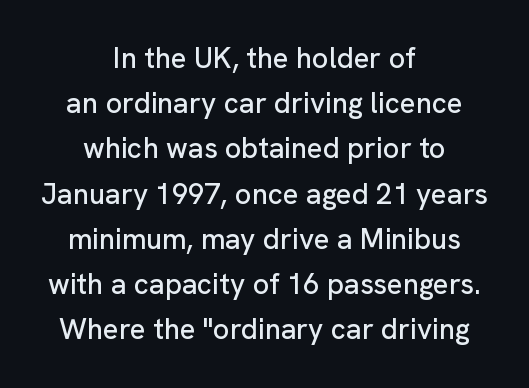
The leading is moderate, giving the passage an even texture. When letters stand straight like this, we call the style roman or upright. Nope, no serifs anywhere on these letters. Standard letterfit; no display-style spreading of the glyphs.
